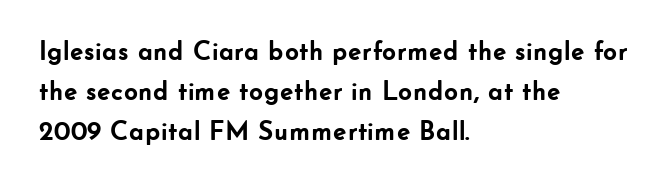
The rag falls on the right side of this text block. The axis of the letterforms is exactly vertical. Descender tails drop into unmarked territory. Inter-character spacing is left at the font's built-in metrics. Heavy, bold letterforms.
